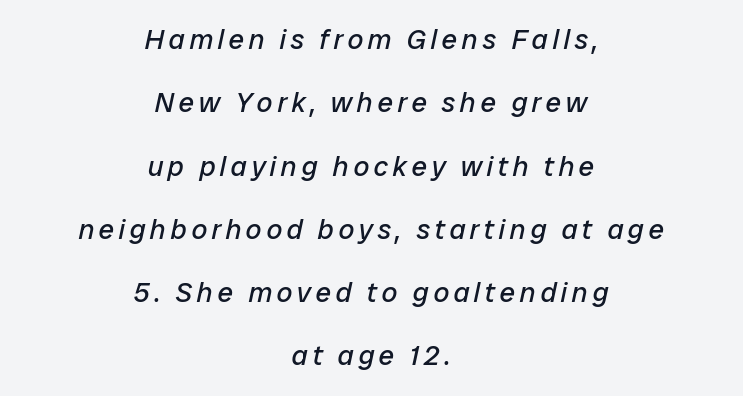
The image shows 28 px regular-weight type, italic (leaning right); set centered, loose line spacing (2.26x), not underlined; low stroke contrast and a medium x-height.
